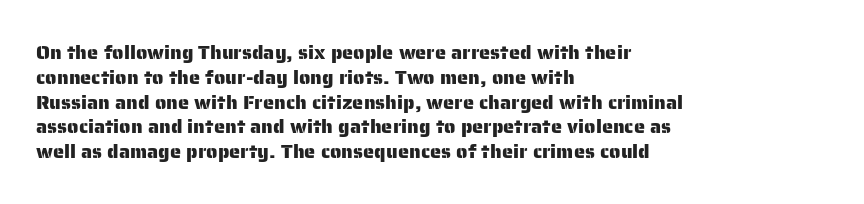
A roman cut, with each character standing at attention. The letters sit at their default tracking, neither squeezed nor spread. Compared with a centered layout, this one pins lines to the left instead. Clear beneath every line of the passage.
